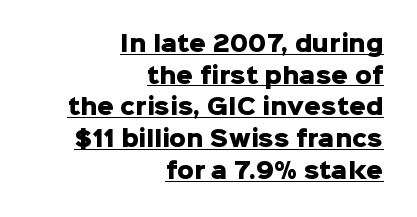
{"italic": "no", "bold": "yes", "underline": "yes", "align": "right", "line_spacing": "normal", "line_spacing_ratio": 1.51, "letter_spacing": "normal", "letter_spacing_em": 0.0, "glyph_px": 21}
